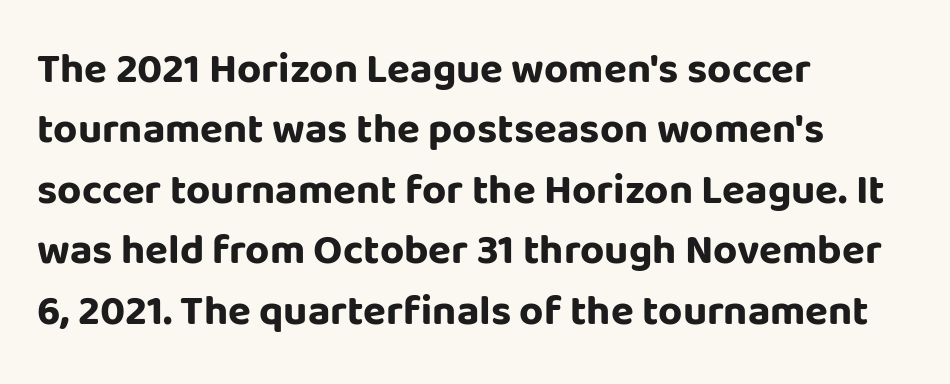
The image shows 42 px bold sans-serif type, upright; set left-aligned, normal line spacing (1.44x), normal letter spacing, not underlined; low stroke contrast and a large x-height.
